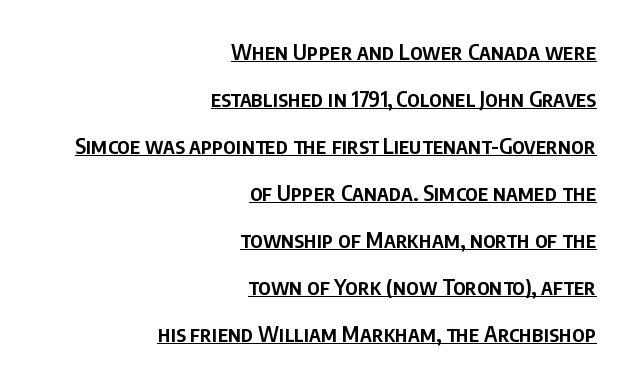
Q: Is the text bold? A: Semi-bold.
Q: Is the text italic (slanted)? A: No, it is upright.
Q: Is the text underlined? A: Yes.
Q: How is the paragraph aligned? A: Right-aligned.
Q: Is the spacing between letters normal or unusually wide? A: Normal.
Q: Is the spacing between lines tight, normal or loose? A: Loose.
